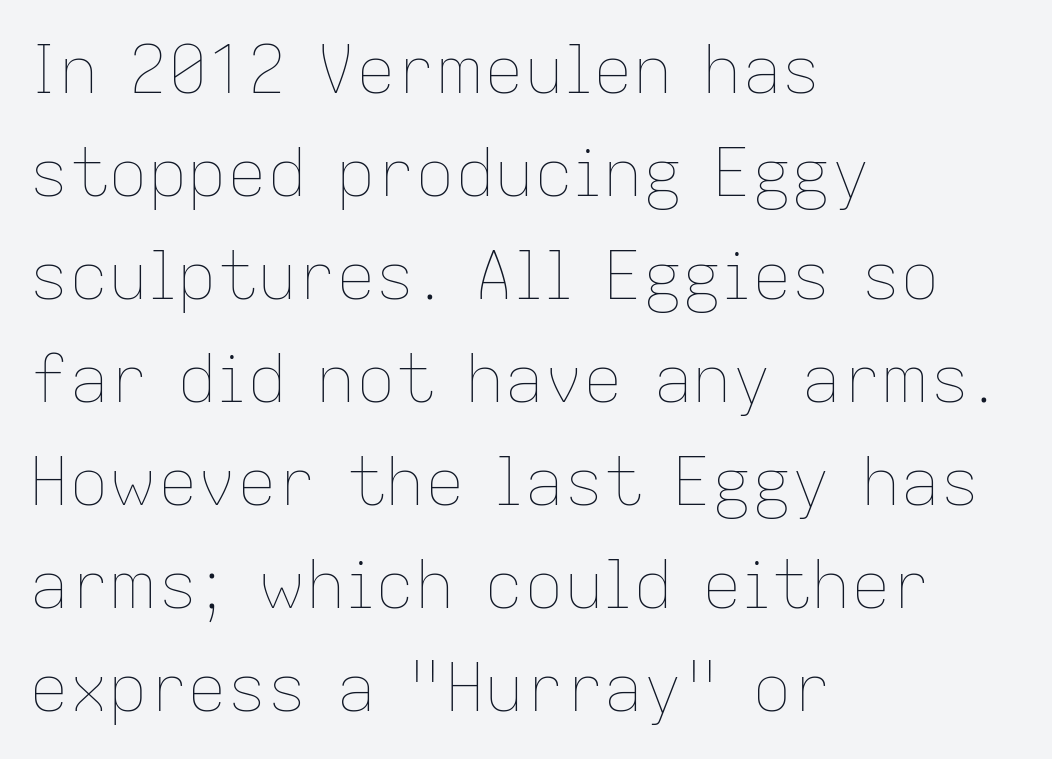
Q: Is the text bold? A: No.
Q: Is the text italic (slanted)? A: No, it is upright.
Q: Is the text underlined? A: No.
Q: How is the paragraph aligned? A: Left-aligned.
Q: Is the spacing between letters normal or unusually wide? A: Normal.
Q: Is the spacing between lines tight, normal or loose? A: Normal.
Q: Width (condensed, normal, or wide)? A: Normal.
Q: Stroke contrast? A: Low.
Q: x-height? A: Medium.
Q: Monospaced? A: No.
